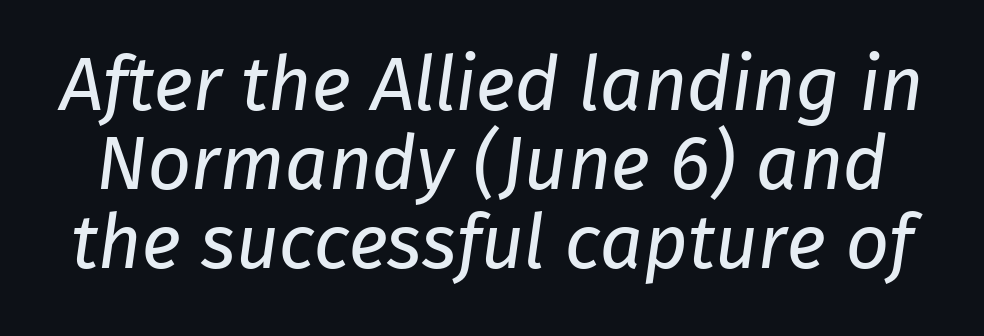
The image shows 76 px regular-weight sans-serif type; set tight line spacing (1.04x), normal letter spacing, not underlined; low stroke contrast and a medium x-height.
